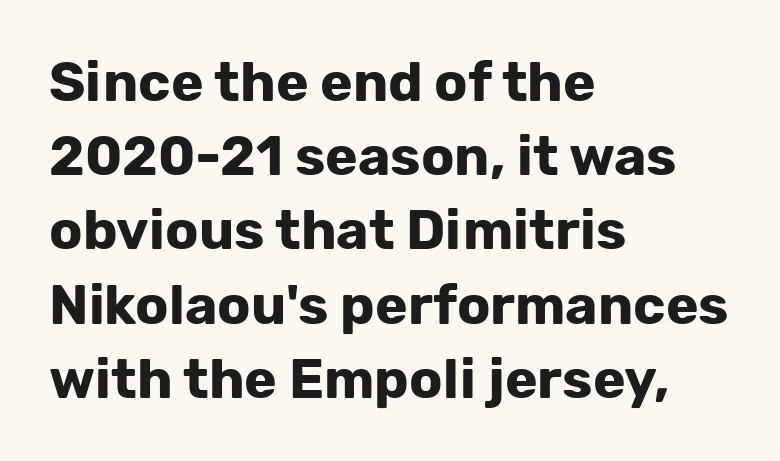
The letters stand straight up with perfectly vertical stems. All the whitespace from short lines collects on the right. Notice how descenders clear the ascenders below comfortably — that's standard leading. The letters sit at their default tracking, neither squeezed nor spread. Quick note: underline off.
